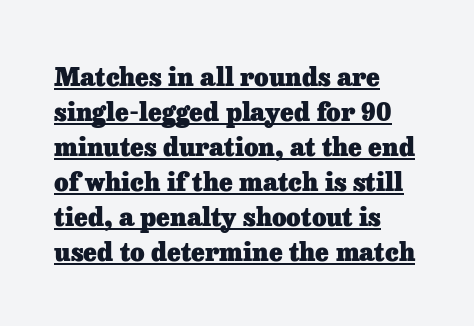
Quick note: underline on. Observe the ordinary spacing: letters are neighbours, not strangers. Baseline-to-baseline distance is the conventional proportion of letter height. In terms of posture, this sample is upright. Typographic density is high because the face is bold. A classic flush-left, rag-right setting is used for this passage.
